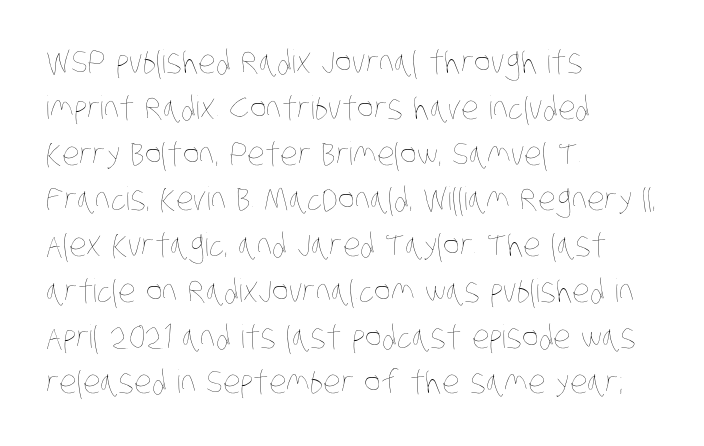
{"bold": "no", "weight": "thin", "width": "condensed", "stroke_contrast": "low", "x_height": "large", "monospaced": "no", "underline": "no", "align": "left", "line_spacing": "normal", "line_spacing_ratio": 1.43, "letter_spacing": "normal", "letter_spacing_em": 0.0, "glyph_px": 32}
